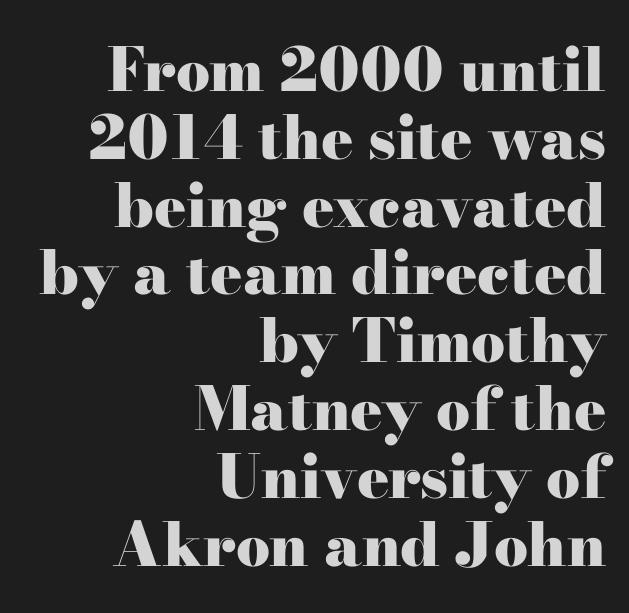
Its strokes are broad and dark, the hallmark of bold type. The rendering anchors every line to the right-hand side. Style check: upright. Glance below the letters and you will spot only blank space.
